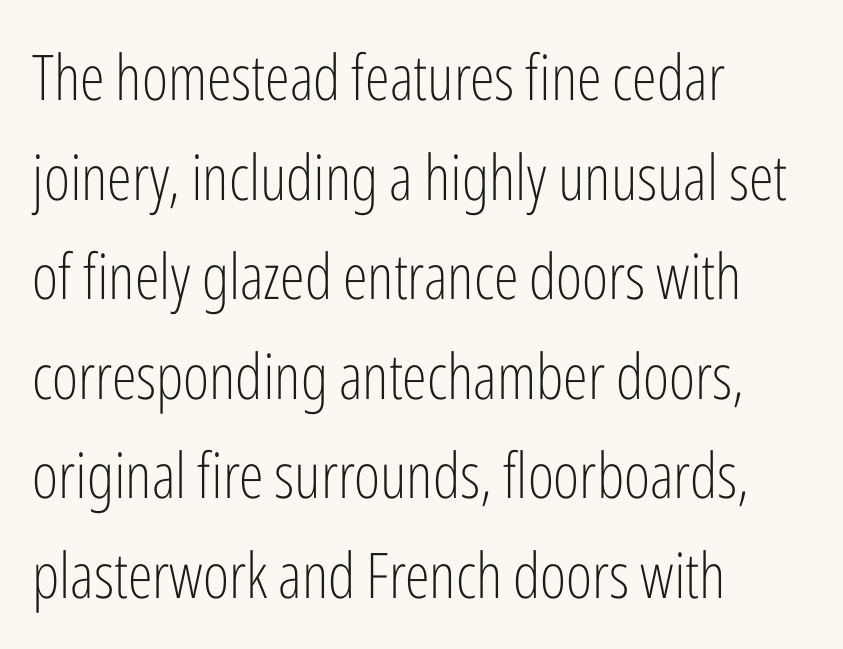
Letters rest on an invisible, unmarked baseline. A student would call this left alignment; a typographer would say flush left, rag right. The type sits square on the baseline with zero lean. Characters follow at the spacing the type designer built in.
